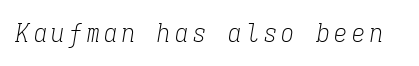
The image shows 26 px text type, italic (leaning right); set not underlined.
